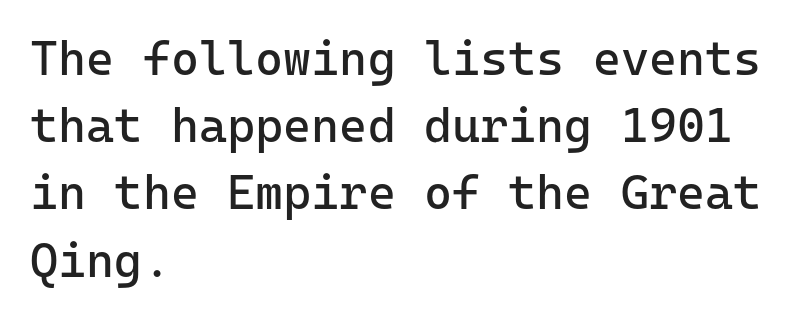
The image shows 48 px regular-weight sans-serif type, upright; set left-aligned, normal line spacing (1.4x), normal letter spacing, not underlined; low stroke contrast and a medium x-height.
